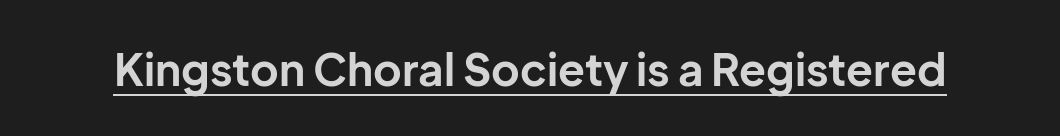
The image shows 44 px bold sans-serif type, upright; set normal letter spacing, underlined; low stroke contrast and a medium x-height.
